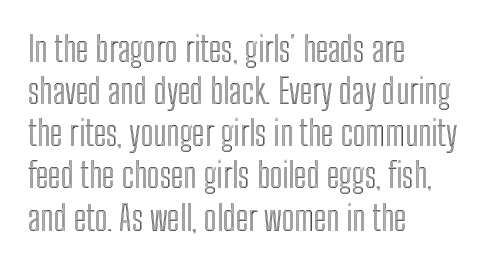
A typesetter would call this proportional, since set widths differ per character. Horizontal alignment here is leftward, the default for most running prose. If you drew a line through each stem, it would be perfectly vertical. The gaps between neighbouring characters are ordinary and unremarkable. Underlining? Definitely not there.
